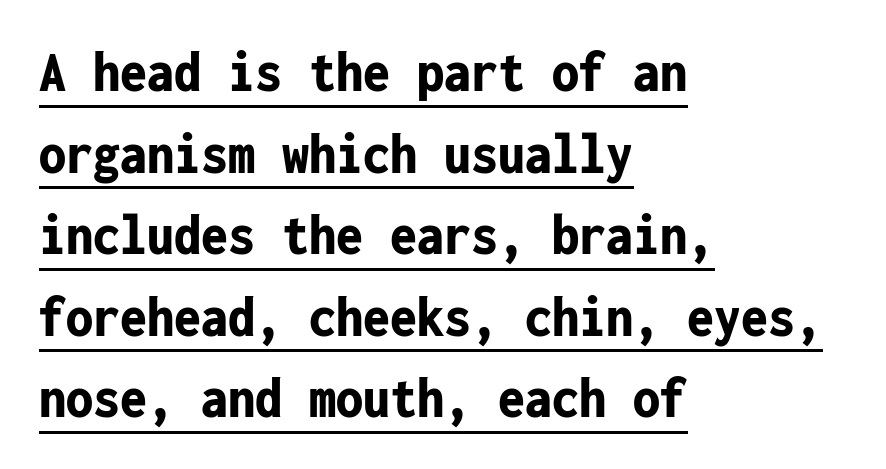
The image shows 60 px bold, condensed sans-serif type, upright, monospaced; set left-aligned, normal line spacing (1.36x), normal letter spacing, underlined; low stroke contrast and a medium x-height.
